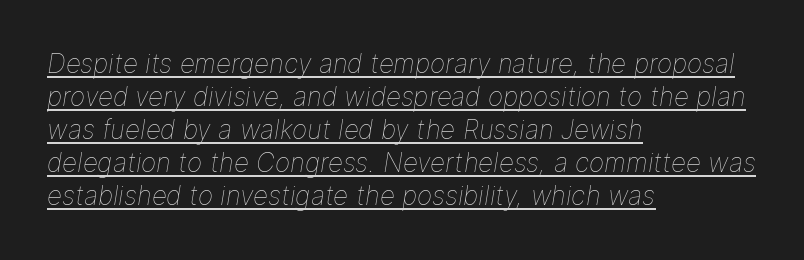
The image shows 26 px text type, italic (leaning right); set left-aligned, normal line spacing (1.27x), normal letter spacing, underlined.
